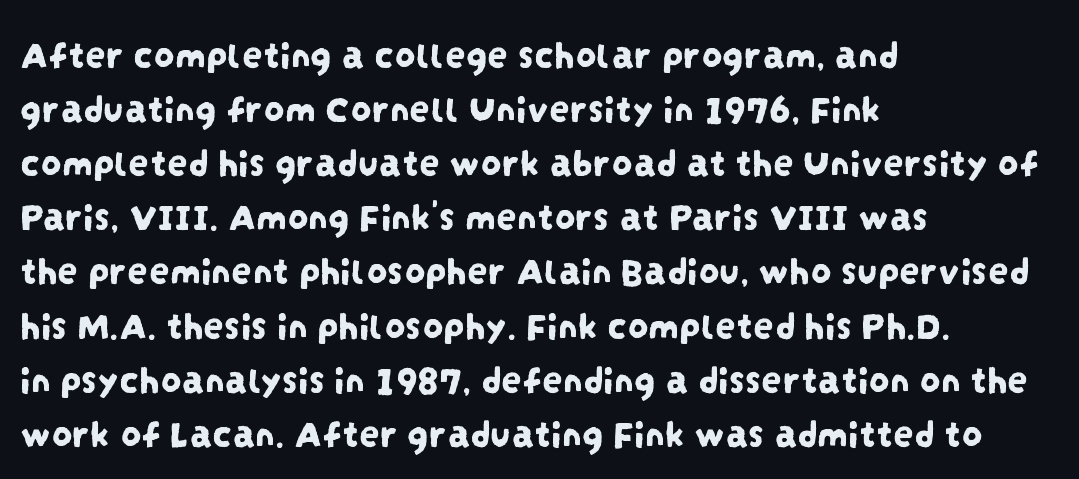
The image shows 41 px condensed sans-serif type; set left-aligned, normal line spacing (1.32x), normal letter spacing, not underlined; low stroke contrast and a large x-height.
